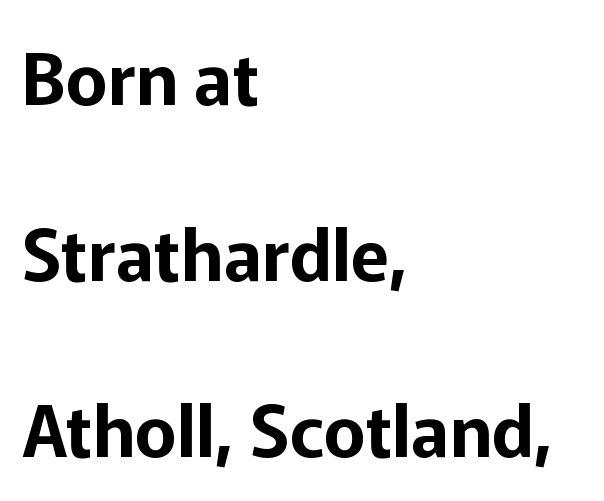
Q: Is the text italic (slanted)? A: No, it is upright.
Q: Is the typeface a serif or a sans-serif typeface? A: Sans-serif.
Q: Is the text underlined? A: No.
Q: How is the paragraph aligned? A: Left-aligned.
Q: Is the spacing between letters normal or unusually wide? A: Normal.
Q: Is the spacing between lines tight, normal or loose? A: Loose.
Q: Width (condensed, normal, or wide)? A: Normal.
Q: Stroke contrast? A: Low.
Q: x-height? A: Medium.
Q: Monospaced? A: No.
